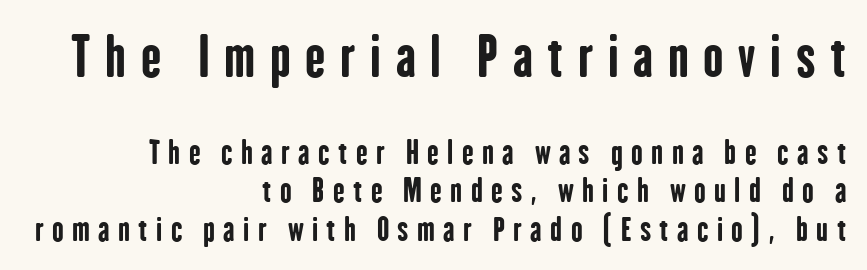
Q: Is the text bold? A: Yes.
Q: Is the text italic (slanted)? A: No, it is upright.
Q: Is the typeface a serif or a sans-serif typeface? A: Sans-serif.
Q: Is the text underlined? A: No.
Q: How is the paragraph aligned? A: Right-aligned.
Q: Is the spacing between letters normal or unusually wide? A: Unusually wide.
Q: Is the spacing between lines tight, normal or loose? A: Normal.
Q: Which block of text is set in a larger size, the first (top) or the second (bottom)? A: The first (top) one.
Q: Width (condensed, normal, or wide)? A: Condensed.
Q: Stroke contrast? A: Low.
Q: x-height? A: Medium.
Q: Monospaced? A: No.
